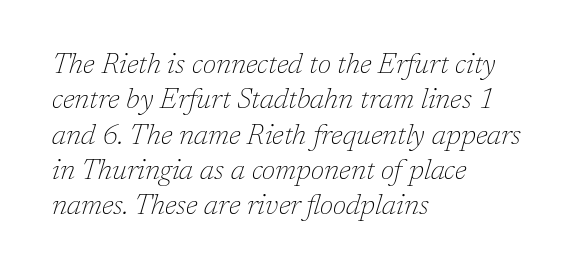
Characters are canted at an angle relative to the baseline's perpendicular. Note the varied advance widths — an 'i' is clearly narrower than an 'm'. Summary of vertical rhythm: regular, with standard interline spacing. The passage shown is typeset with a serif family.
